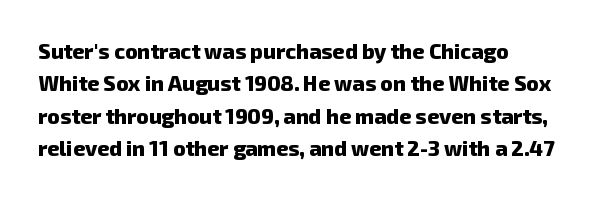
The image shows 21 px bold type; set normal line spacing (1.54x), normal letter spacing, not underlined.
